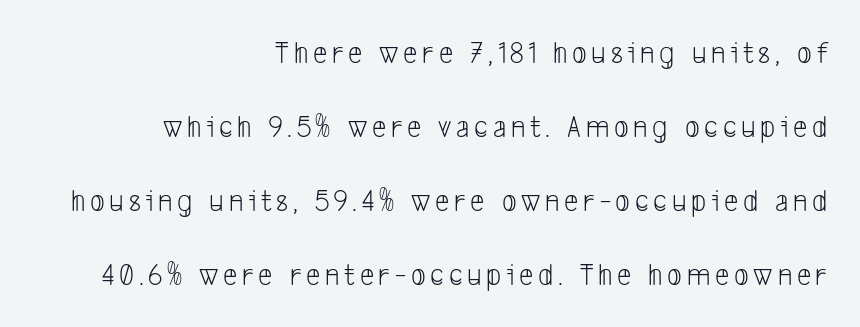
{"serif": "no", "bold": "no", "weight": "light", "width": "condensed", "stroke_contrast": "low", "x_height": "medium", "monospaced": "no", "underline": "no", "align": "right", "line_spacing": "loose", "line_spacing_ratio": 2.31, "glyph_px": 32}
